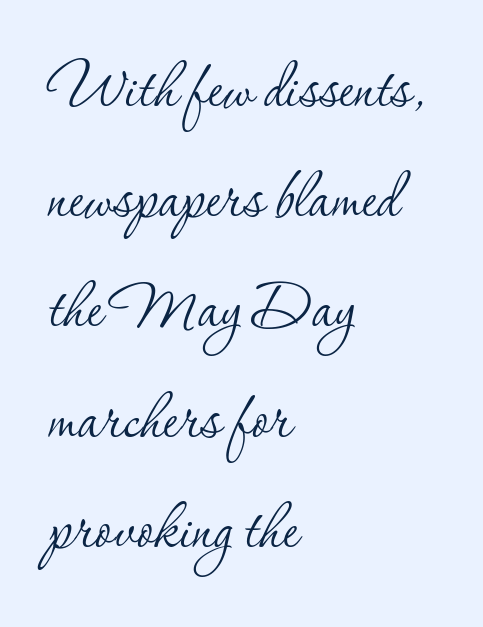
Weight: in the light-to-regular range. Default kerning and tracking; the words read as compact shapes. A bare baseline throughout the passage. Every row of glyphs begins at an identical x-position on the left. This sample uses a serif face.
